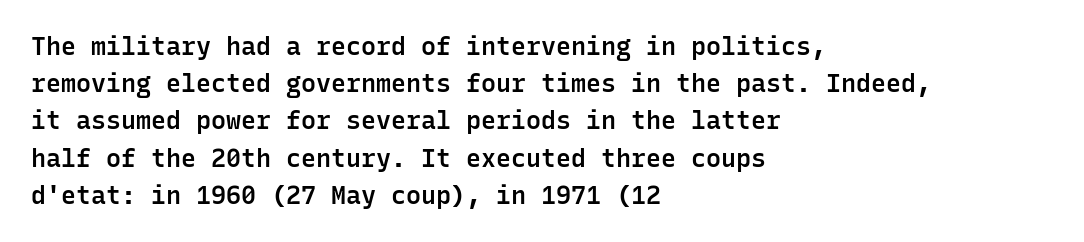
Normally led — the rows are evenly, conventionally spaced. Strokes here are thickened, but only to semibold level. Tracking value appears to be zero — textbook default spacing. A roman cut, with each character standing at attention. Teacher's note: observe the even left margin — that is flush-left alignment.
